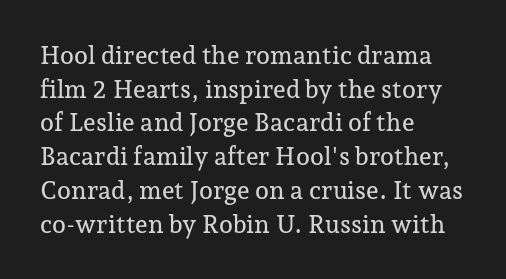
{"italic": "no", "underline": "no", "align": "left", "line_spacing": "normal", "line_spacing_ratio": 1.35, "letter_spacing": "normal", "letter_spacing_em": 0.0, "glyph_px": 25}
